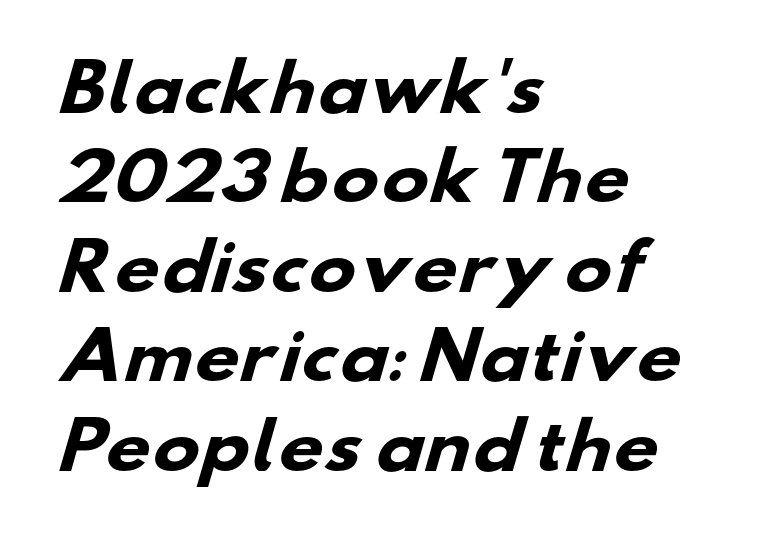
Q: Is the text bold? A: Yes.
Q: Is the typeface a serif or a sans-serif typeface? A: Sans-serif.
Q: Is the text underlined? A: No.
Q: How is the paragraph aligned? A: Left-aligned.
Q: Is the spacing between letters normal or unusually wide? A: Normal.
Q: Is the spacing between lines tight, normal or loose? A: Normal.
Q: Width (condensed, normal, or wide)? A: Wide.
Q: Stroke contrast? A: Low.
Q: x-height? A: Small.
Q: Monospaced? A: No.
